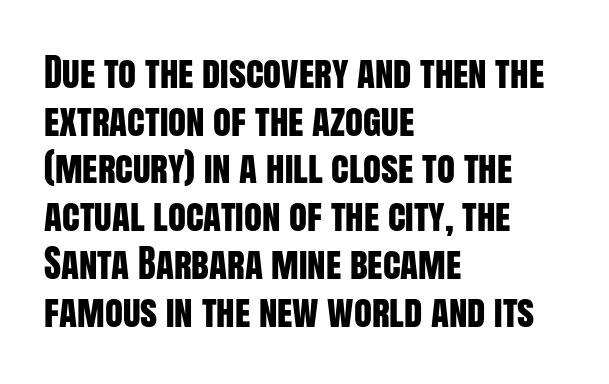
Q: Is the text italic (slanted)? A: No, it is upright.
Q: Is the typeface a serif or a sans-serif typeface? A: Sans-serif.
Q: Is the text underlined? A: No.
Q: How is the paragraph aligned? A: Left-aligned.
Q: Is the spacing between letters normal or unusually wide? A: Normal.
Q: Is the spacing between lines tight, normal or loose? A: Normal.
Q: Width (condensed, normal, or wide)? A: Condensed.
Q: Stroke contrast? A: Low.
Q: x-height? A: Large.
Q: Monospaced? A: No.
